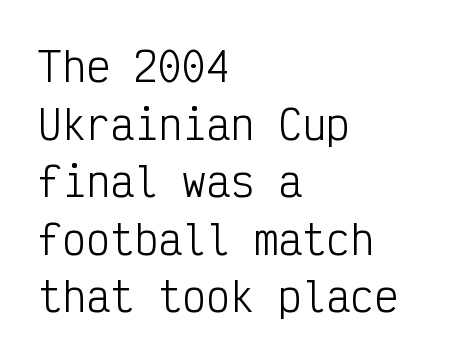
The rag falls on the right side of this text block. Ink coverage per letter is moderate at most. Stroke terminals: plain, sans-serif. Spacing verdict: monospaced, one width for all characters.
